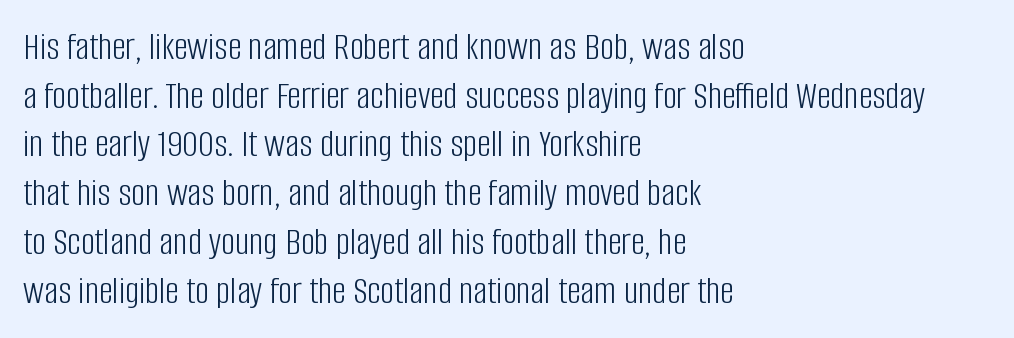
The image shows 39 px light, condensed sans-serif type, upright; set left-aligned, normal line spacing (1.25x), normal letter spacing, not underlined; low stroke contrast and a large x-height.
